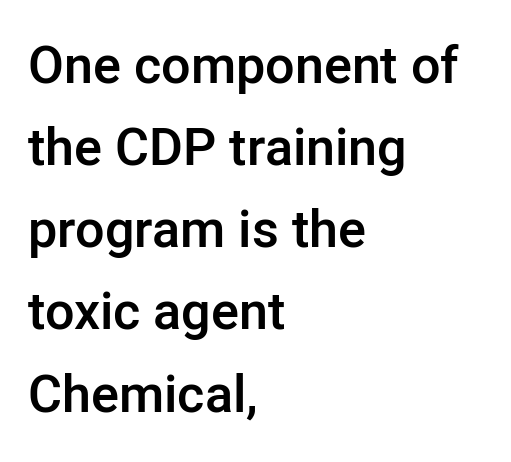
The image shows 52 px semibold sans-serif type, upright; set left-aligned, normal line spacing (1.58x), normal letter spacing, not underlined; low stroke contrast and a medium x-height.
